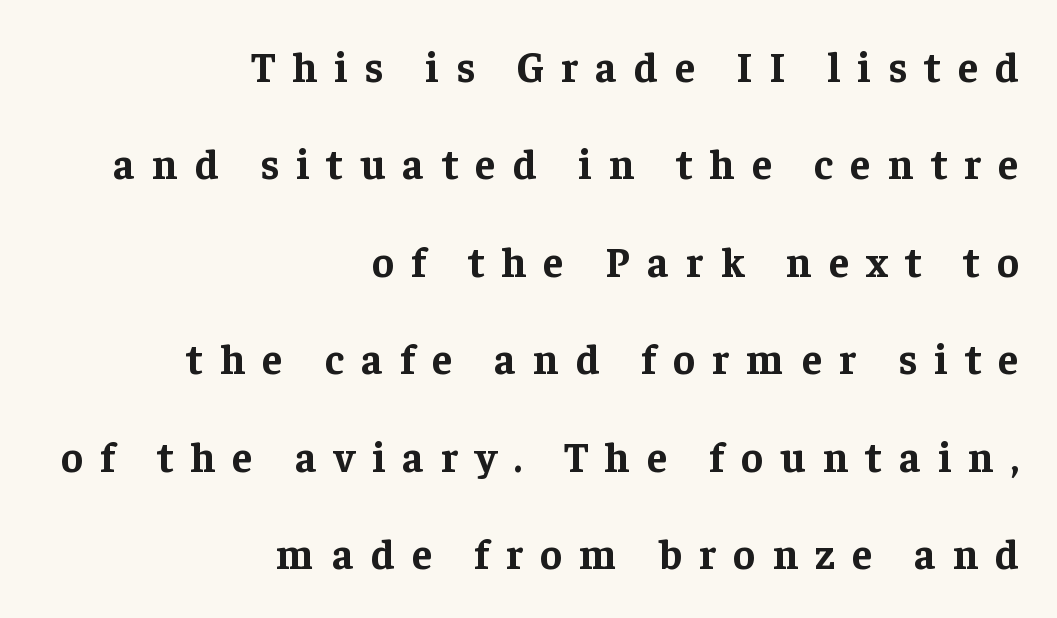
{"serif": "yes", "italic": "no", "bold": "yes", "weight": "bold", "width": "normal", "stroke_contrast": "low", "x_height": "medium", "monospaced": "no", "underline": "no", "align": "right", "line_spacing": "loose", "line_spacing_ratio": 2.32, "letter_spacing": "wide", "letter_spacing_em": 0.41, "glyph_px": 42}
